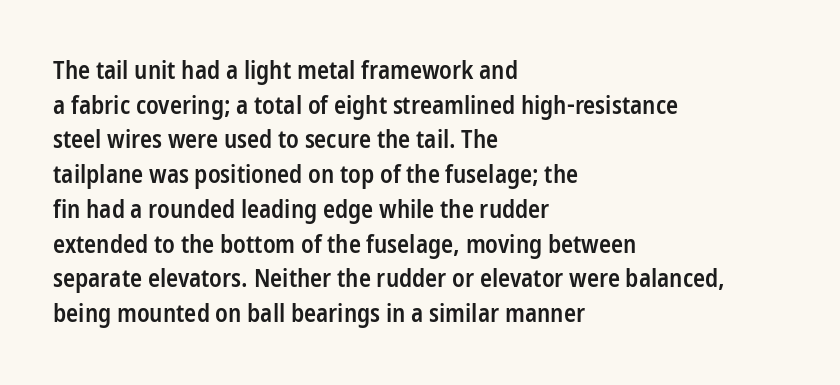
Quick note: underline off. The block of text has a typical density, with ordinary space between rows. Does the lettering tilt? It doesn't — this is upright. Characters follow at the spacing the type designer built in.
